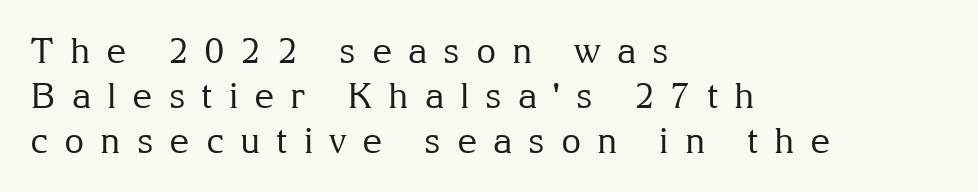
Q: Is the text bold? A: No.
Q: Is the text italic (slanted)? A: No, it is upright.
Q: Is the typeface a serif or a sans-serif typeface? A: Serif.
Q: Is the text underlined? A: No.
Q: How is the paragraph aligned? A: Left-aligned.
Q: Is the spacing between letters normal or unusually wide? A: Unusually wide.
Q: Is the spacing between lines tight, normal or loose? A: Normal.
Q: Width (condensed, normal, or wide)? A: Normal.
Q: Stroke contrast? A: Medium.
Q: x-height? A: Medium.
Q: Monospaced? A: No.
